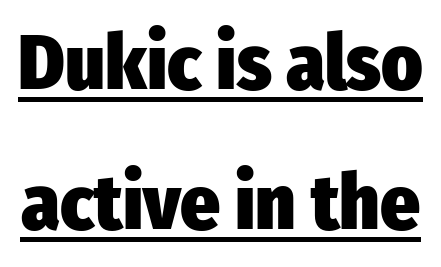
Q: Is the text bold? A: Yes.
Q: Is the text italic (slanted)? A: No, it is upright.
Q: Is the typeface a serif or a sans-serif typeface? A: Sans-serif.
Q: Is the text underlined? A: Yes.
Q: Is the spacing between letters normal or unusually wide? A: Normal.
Q: Width (condensed, normal, or wide)? A: Condensed.
Q: Stroke contrast? A: Low.
Q: x-height? A: Medium.
Q: Monospaced? A: No.
